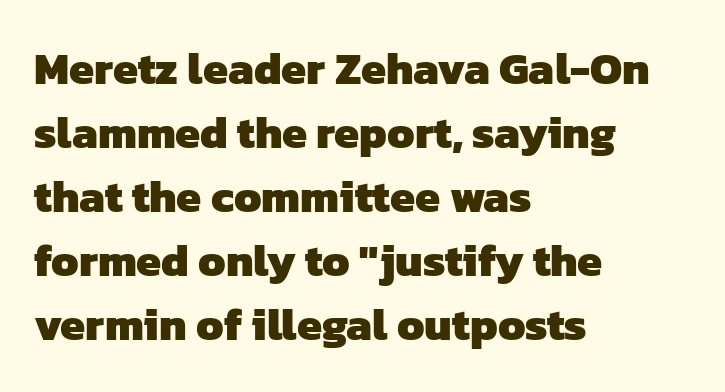
Q: Is the text bold? A: Yes.
Q: Is the typeface a serif or a sans-serif typeface? A: Sans-serif.
Q: Is the text underlined? A: No.
Q: How is the paragraph aligned? A: Left-aligned.
Q: Is the spacing between letters normal or unusually wide? A: Normal.
Q: Is the spacing between lines tight, normal or loose? A: Normal.
Q: Width (condensed, normal, or wide)? A: Normal.
Q: Stroke contrast? A: Low.
Q: x-height? A: Medium.
Q: Monospaced? A: No.
